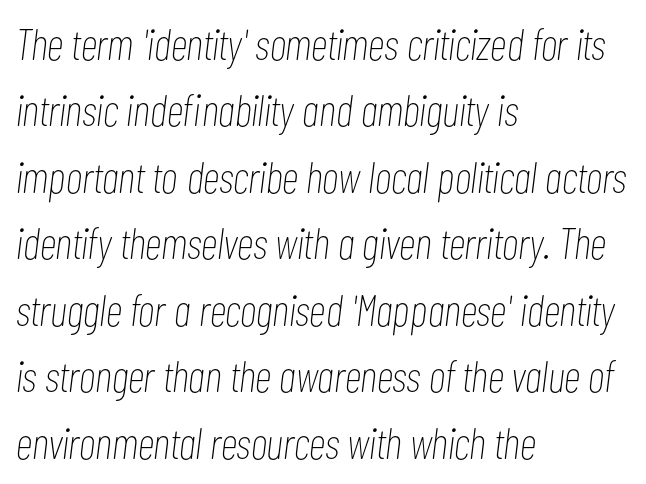
Plain, unruled lines of type. Interline gaps are of average width in this sample. You can tell it's italic because the verticals aren't actually vertical. Tracking here is standard; glyphs follow each other at the usual distance. The passage shown is typed in a proportional face where columns would drift.
